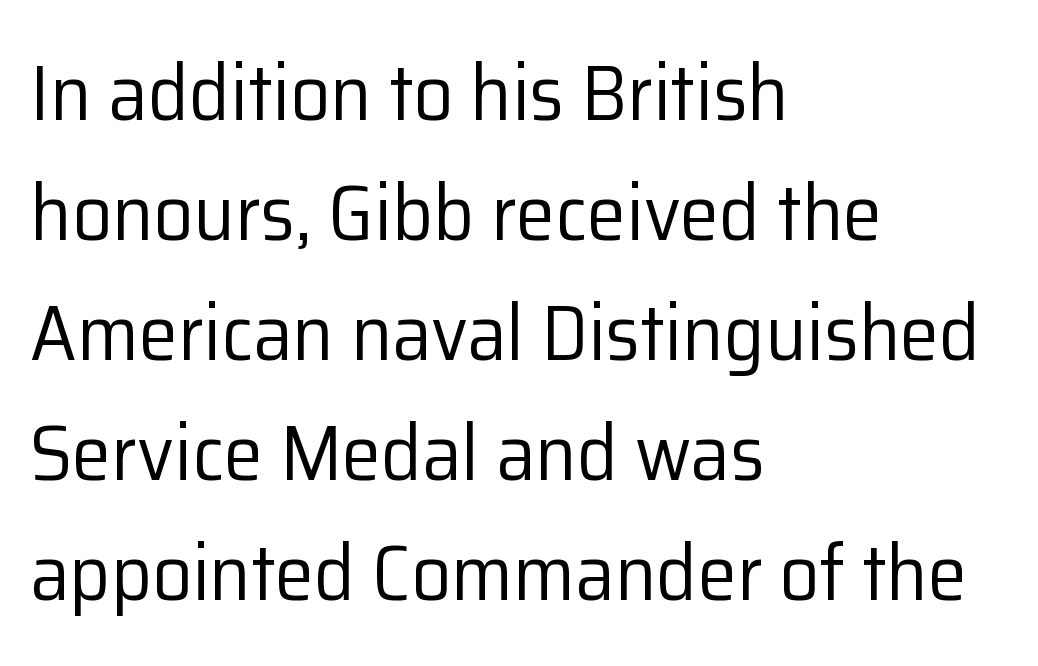
Nothing sits at the stroke ends, so this counts as sans-serif. This reads as an unemphasized weight, regular at the heaviest. Type without underlining. No italicization has been applied; the sample stays upright. The horizontal fit of the characters is conventional and even. Where is the straight margin? On the left.
